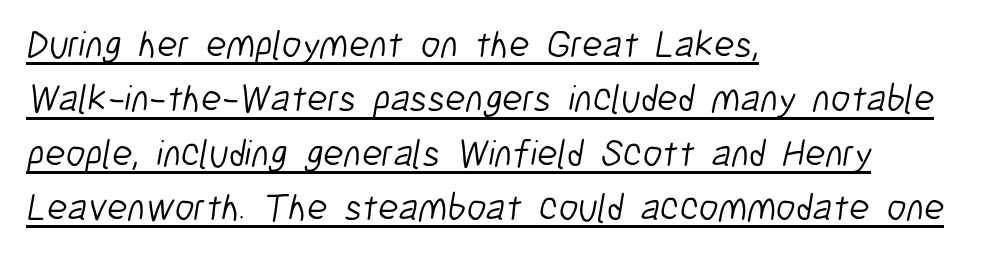
The image shows 38 px light, condensed sans-serif type; set left-aligned, normal line spacing (1.43x), normal letter spacing, underlined; low stroke contrast and a medium x-height.
